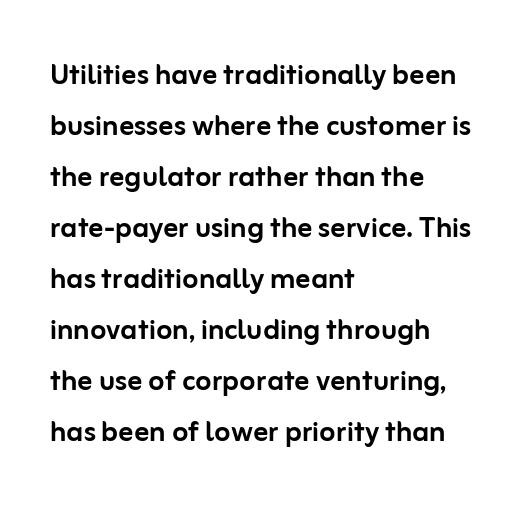
{"serif": "no", "italic": "no", "width": "normal", "stroke_contrast": "low", "x_height": "medium", "monospaced": "no", "underline": "no", "align": "left", "line_spacing": "normal", "line_spacing_ratio": 1.38, "letter_spacing": "normal", "letter_spacing_em": 0.0, "glyph_px": 37}
